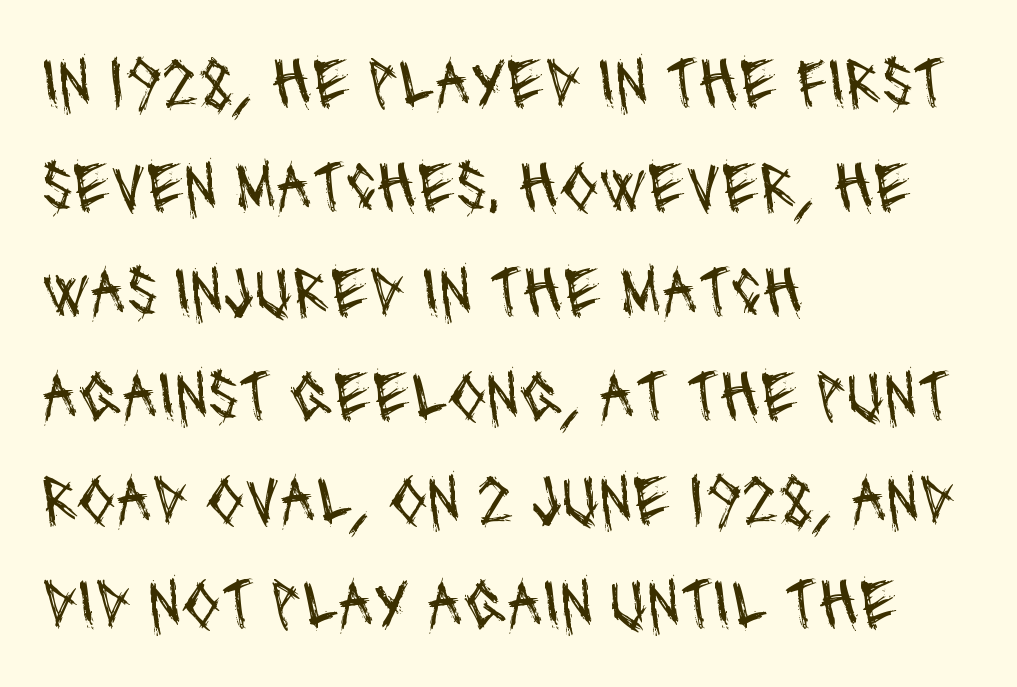
The image shows 70 px regular-weight, condensed sans-serif type; set left-aligned, normal line spacing (1.49x), normal letter spacing, not underlined; medium stroke contrast and a large x-height.
